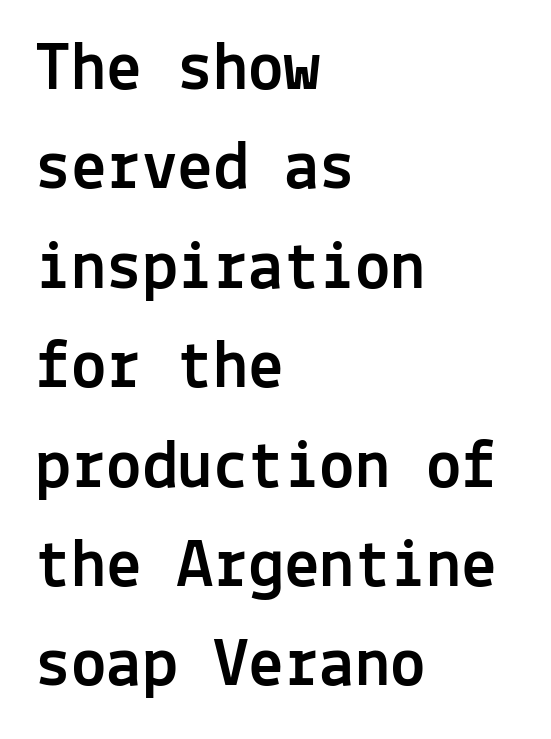
The image shows 71 px sans-serif type, upright, monospaced; set left-aligned, normal line spacing (1.4x), normal letter spacing, not underlined; a medium x-height.
